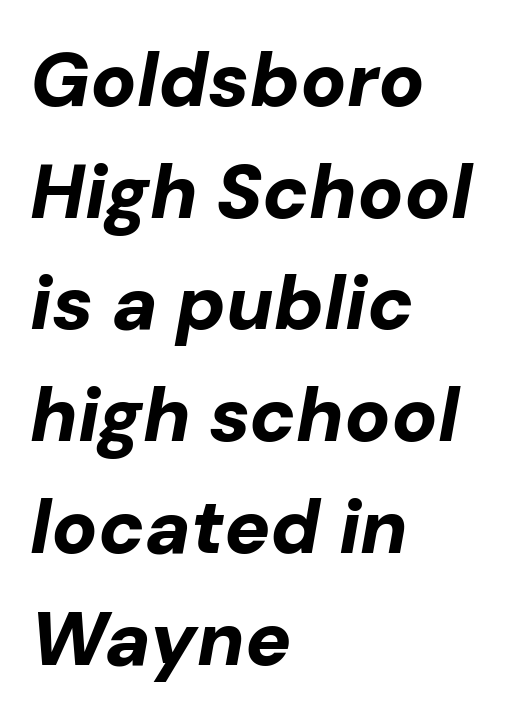
The image shows 76 px bold type, italic (leaning right); set left-aligned, normal line spacing (1.47x), normal letter spacing, not underlined; low stroke contrast and a medium x-height.
